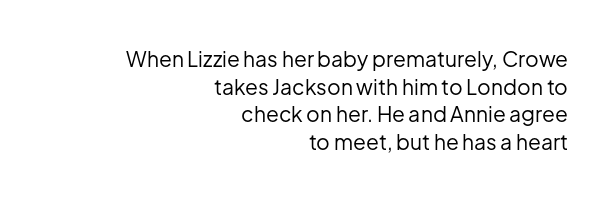
Italic: no, the glyphs are upright roman. No letter is thick-stroked: the sample isn't bold. The space beneath each line is pristine and unruled. Caption: multi-line text, flush right, ragged left. Normally led — the rows are evenly, conventionally spaced.
